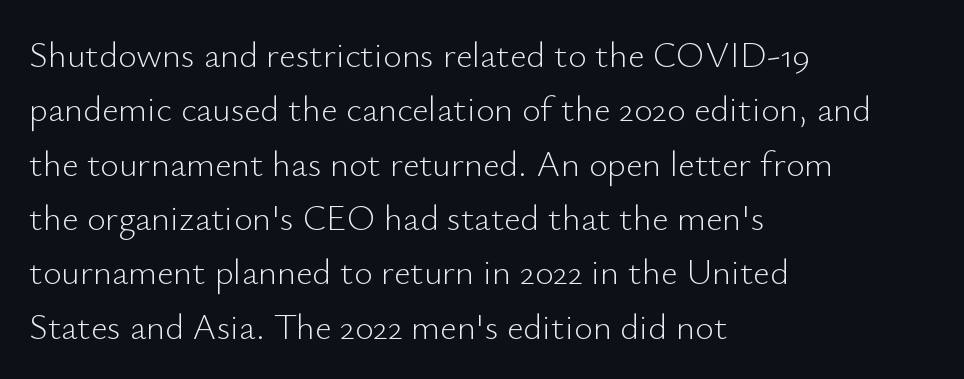
{"serif": "no", "italic": "no", "bold": "no", "weight": "light", "width": "normal", "stroke_contrast": "low", "x_height": "small", "monospaced": "no", "underline": "no", "align": "left", "line_spacing": "normal", "line_spacing_ratio": 1.51, "letter_spacing": "normal", "letter_spacing_em": 0.0, "glyph_px": 36}
